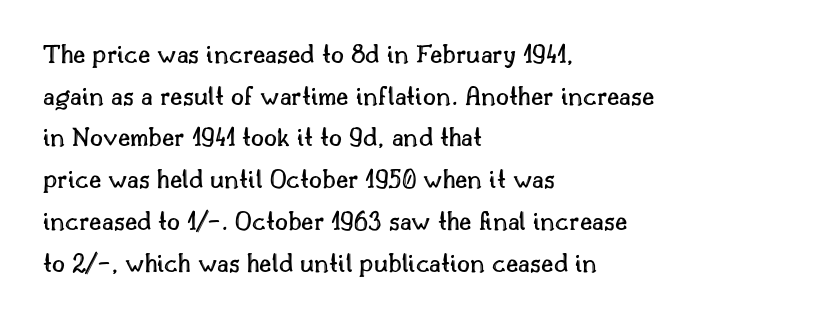
You could not count columns in this text — the font is proportionally spaced. Normally led — the rows are evenly, conventionally spaced. Teacher's note: observe the even left margin — that is flush-left alignment. The zone under the glyphs is completely vacant. Vertical strokes here are truly vertical.
